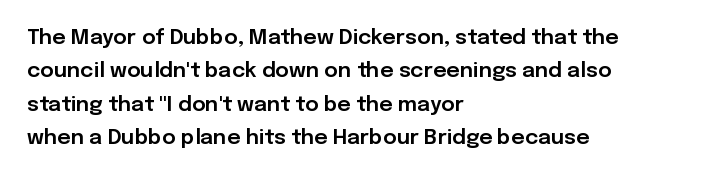
Q: Is the text italic (slanted)? A: No, it is upright.
Q: Is the text underlined? A: No.
Q: How is the paragraph aligned? A: Left-aligned.
Q: Is the spacing between letters normal or unusually wide? A: Normal.
Q: Is the spacing between lines tight, normal or loose? A: Normal.
